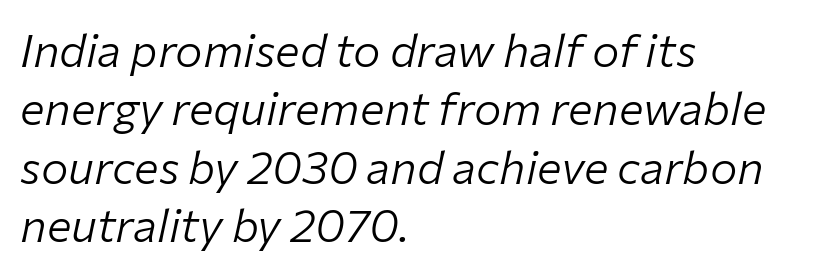
Every row of glyphs begins at an identical x-position on the left. Does the lettering tilt? It does — this is italic. A normal amount of white space separates one row of letters from the next. The gaps between neighbouring characters are ordinary and unremarkable.
